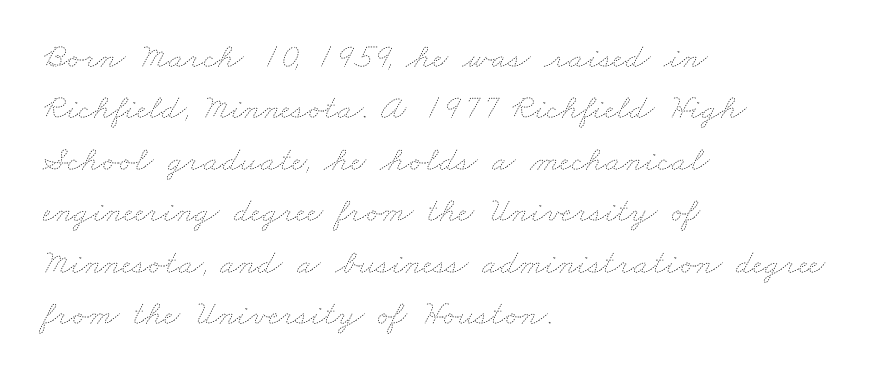
The image shows 35 px thin, wide type; set left-aligned, normal line spacing (1.47x), normal letter spacing, not underlined; low stroke contrast and a small x-height.
